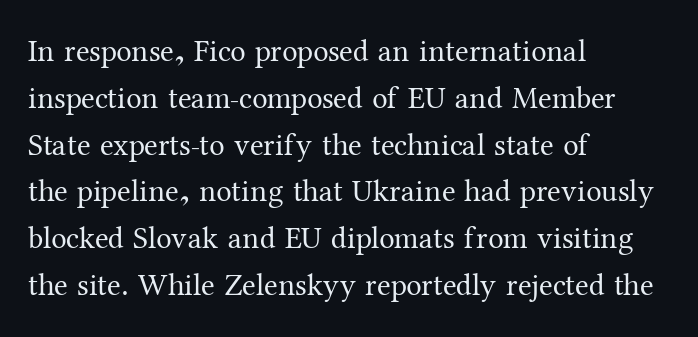
Do the characters align in a grid? No, the font is proportional. Reading down the block, your eye returns to a fixed left position each line. Just letters on the line, the space beneath them empty. The face used here is seriffed, in the tradition of book romans. Compared with typical body copy, the letter spacing here is the same.
